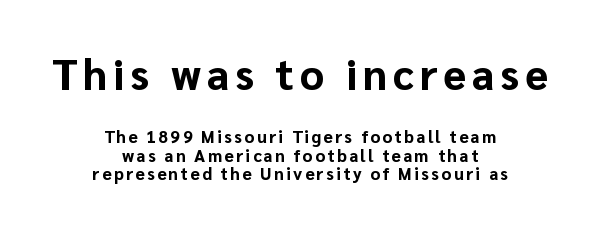
Q: Is the text bold? A: Yes.
Q: Is the text italic (slanted)? A: No, it is upright.
Q: Is the typeface a serif or a sans-serif typeface? A: Sans-serif.
Q: Is the text underlined? A: No.
Q: How is the paragraph aligned? A: Centered.
Q: Is the spacing between lines tight, normal or loose? A: Tight.
Q: Which block of text is set in a larger size, the first (top) or the second (bottom)? A: The first (top) one.
Q: Width (condensed, normal, or wide)? A: Normal.
Q: Stroke contrast? A: Low.
Q: x-height? A: Medium.
Q: Monospaced? A: No.
